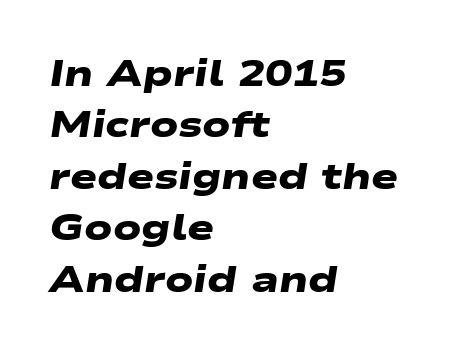
The image shows 36 px heavy, wide sans-serif type; set left-aligned, normal line spacing (1.43x), normal letter spacing, not underlined; low stroke contrast and a medium x-height.
